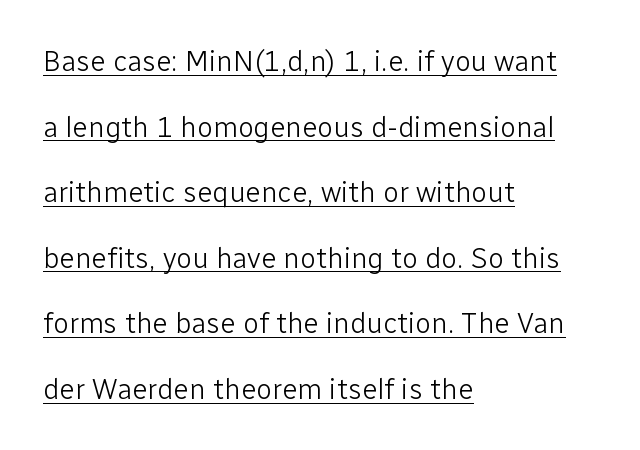
The image shows 29 px light sans-serif type, upright; set left-aligned, loose line spacing (2.26x), normal letter spacing, underlined; low stroke contrast and a medium x-height.
